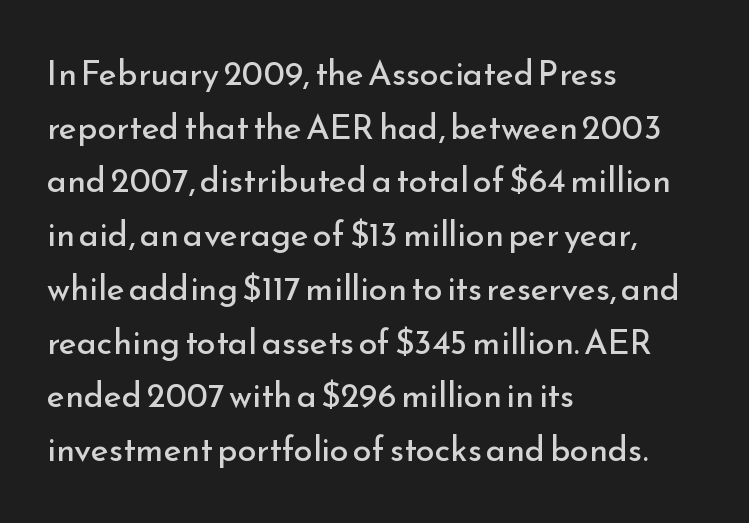
Q: Is the text bold? A: No.
Q: Is the text italic (slanted)? A: No, it is upright.
Q: Is the typeface a serif or a sans-serif typeface? A: Sans-serif.
Q: Is the text underlined? A: No.
Q: How is the paragraph aligned? A: Left-aligned.
Q: Is the spacing between letters normal or unusually wide? A: Normal.
Q: Is the spacing between lines tight, normal or loose? A: Normal.
Q: Width (condensed, normal, or wide)? A: Normal.
Q: Stroke contrast? A: Low.
Q: x-height? A: Small.
Q: Monospaced? A: No.
